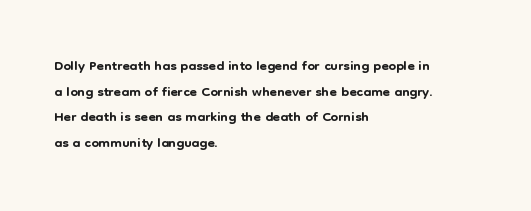
Q: Is the text italic (slanted)? A: No, it is upright.
Q: Is the text underlined? A: No.
Q: How is the paragraph aligned? A: Left-aligned.
Q: Is the spacing between letters normal or unusually wide? A: Normal.
